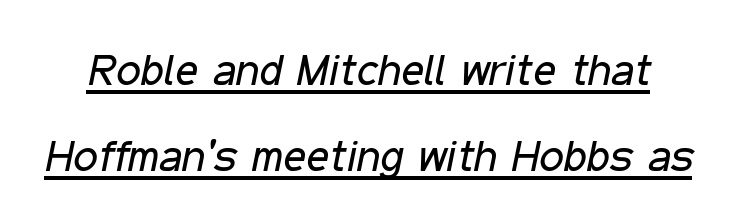
Horizontal bands of white between lines are thick stripes. When letters slant like this, we call the style italic. Nothing unusual about the tracking: characters are spaced as the font intends. Note the varied advance widths — an 'i' is clearly narrower than an 'm'. The face looks like a standard text weight, possibly lighter. Honestly, the underline is the first thing you notice here.
